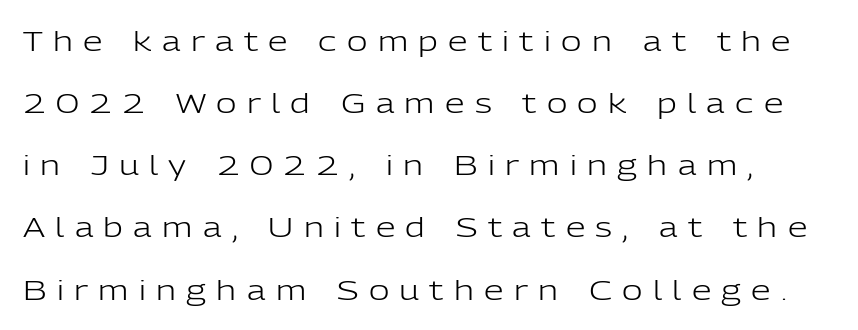
Q: Is the text bold? A: No.
Q: Is the text italic (slanted)? A: No, it is upright.
Q: Is the typeface a serif or a sans-serif typeface? A: Sans-serif.
Q: Is the text underlined? A: No.
Q: How is the paragraph aligned? A: Left-aligned.
Q: Is the spacing between letters normal or unusually wide? A: Unusually wide.
Q: Is the spacing between lines tight, normal or loose? A: Loose.
Q: Width (condensed, normal, or wide)? A: Normal.
Q: Stroke contrast? A: Low.
Q: x-height? A: Medium.
Q: Monospaced? A: No.
